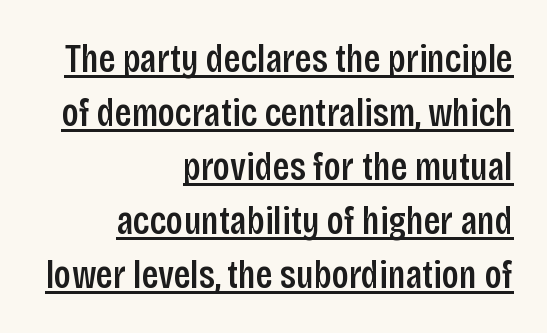
{"serif": "no", "italic": "no", "width": "condensed", "stroke_contrast": "low", "x_height": "large", "monospaced": "no", "underline": "yes", "align": "right", "line_spacing": "normal", "line_spacing_ratio": 1.35, "letter_spacing": "normal", "letter_spacing_em": 0.0, "glyph_px": 40}
